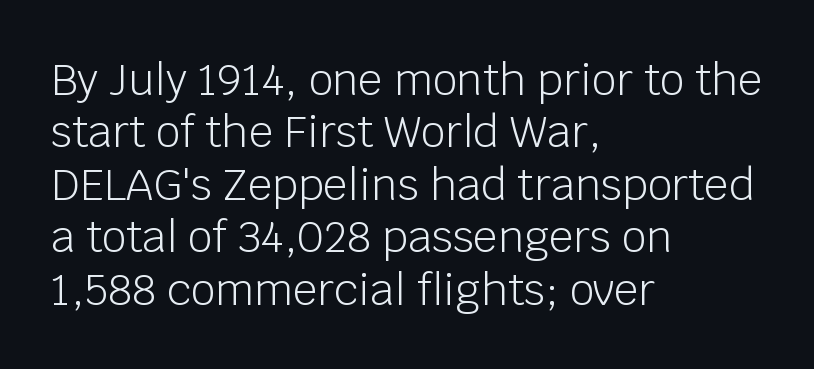
Q: Is the text bold? A: No.
Q: Is the text italic (slanted)? A: No, it is upright.
Q: Is the typeface a serif or a sans-serif typeface? A: Sans-serif.
Q: Is the text underlined? A: No.
Q: How is the paragraph aligned? A: Left-aligned.
Q: Is the spacing between letters normal or unusually wide? A: Normal.
Q: Width (condensed, normal, or wide)? A: Normal.
Q: Stroke contrast? A: Low.
Q: x-height? A: Large.
Q: Monospaced? A: No.
